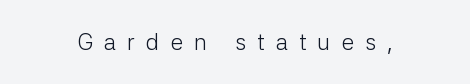
The strip under each line holds only bare page. Display-style spreading of the glyphs; the letterfit is very open. Ascenders rise straight up at ninety degrees. Bold? No — there's no thickening of the strokes.
